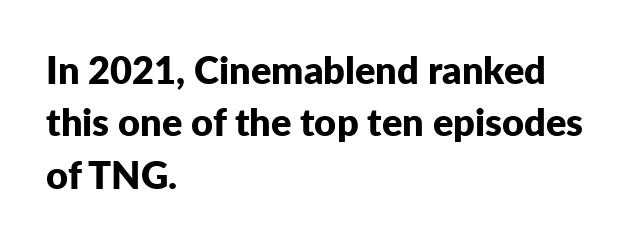
The image shows 38 px bold sans-serif type, upright; set left-aligned, normal line spacing (1.38x), normal letter spacing, not underlined; low stroke contrast and a medium x-height.
